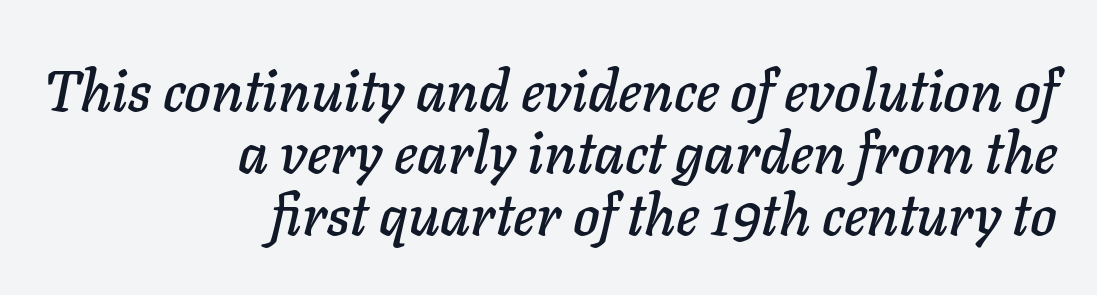
Q: Is the text italic (slanted)? A: Yes, it leans right by about 11 degrees.
Q: Is the text underlined? A: No.
Q: How is the paragraph aligned? A: Right-aligned.
Q: Is the spacing between letters normal or unusually wide? A: Normal.
Q: Is the spacing between lines tight, normal or loose? A: Tight.
Q: Width (condensed, normal, or wide)? A: Normal.
Q: Stroke contrast? A: Low.
Q: x-height? A: Medium.
Q: Monospaced? A: No.
